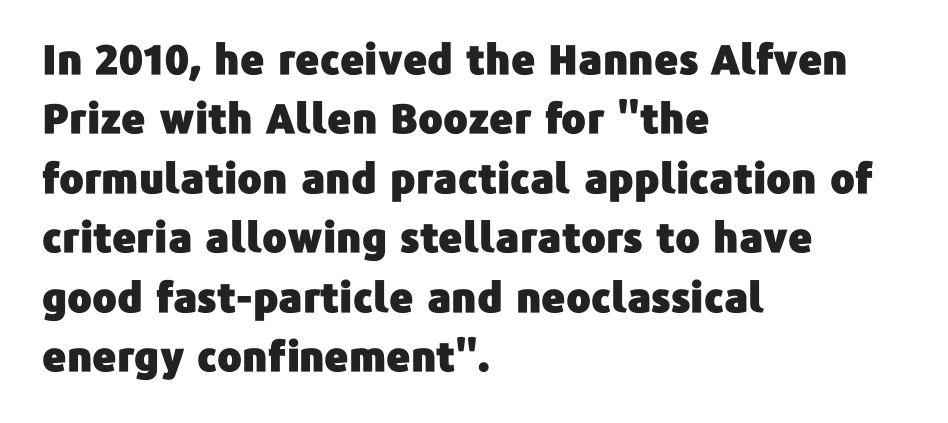
The image shows 41 px sans-serif type, upright; set left-aligned, normal line spacing (1.45x), normal letter spacing, not underlined; low stroke contrast and a medium x-height.
